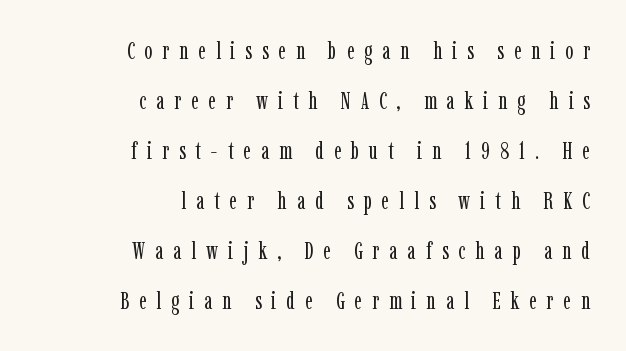
Visually the block forms a straight wall on the right and a jagged coastline on the left. The face looks like a standard text weight, possibly lighter. The horizontal fit of the characters is loose and conspicuously gappy. Horizontal bands of white between lines are thick stripes. It's the straight-up-and-down kind of type.
